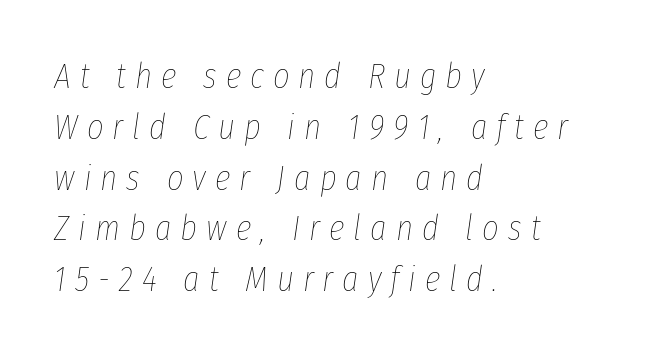
Spacing verdict: proportional, widths tailored to each character. Successive baselines arrive at the customary interval. Compared with a centered layout, this one pins lines to the left instead. Quick note: italic.
